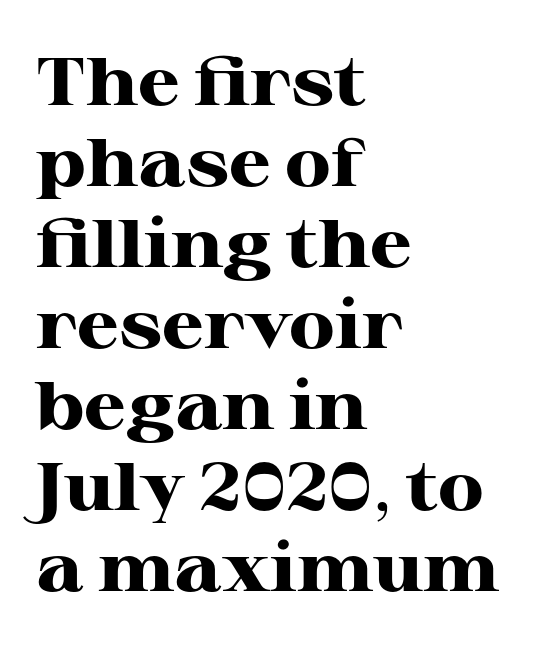
Q: Is the text bold? A: Yes.
Q: Is the text italic (slanted)? A: No, it is upright.
Q: Is the typeface a serif or a sans-serif typeface? A: Serif.
Q: Is the text underlined? A: No.
Q: How is the paragraph aligned? A: Left-aligned.
Q: Is the spacing between letters normal or unusually wide? A: Normal.
Q: Width (condensed, normal, or wide)? A: Wide.
Q: Stroke contrast? A: High.
Q: x-height? A: Medium.
Q: Monospaced? A: No.
